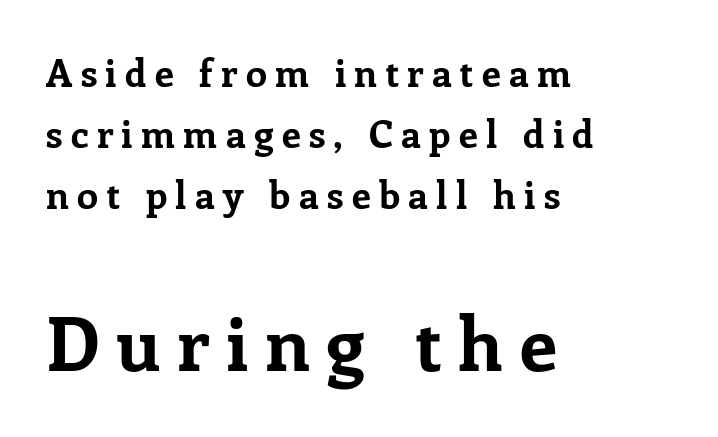
This is heavy type, rendered in bold. Type without underlining. Baseline-to-baseline distance is the conventional proportion of letter height. Every row of glyphs begins at an identical x-position on the left.
